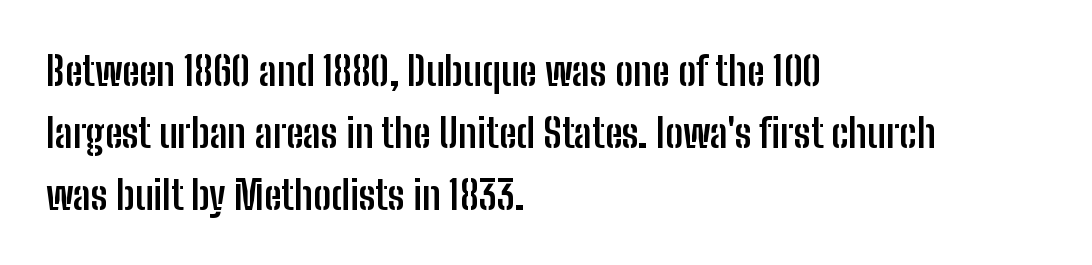
Q: Is the text bold? A: Yes.
Q: Is the text italic (slanted)? A: No, it is upright.
Q: Is the typeface a serif or a sans-serif typeface? A: Sans-serif.
Q: Is the text underlined? A: No.
Q: How is the paragraph aligned? A: Left-aligned.
Q: Is the spacing between letters normal or unusually wide? A: Normal.
Q: Is the spacing between lines tight, normal or loose? A: Normal.
Q: Width (condensed, normal, or wide)? A: Condensed.
Q: Stroke contrast? A: Low.
Q: x-height? A: Medium.
Q: Monospaced? A: No.
